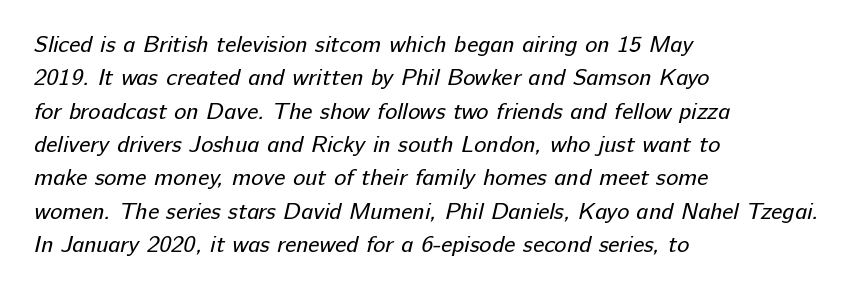
Q: Is the text bold? A: No.
Q: Is the text underlined? A: No.
Q: How is the paragraph aligned? A: Left-aligned.
Q: Is the spacing between letters normal or unusually wide? A: Normal.
Q: Is the spacing between lines tight, normal or loose? A: Normal.
